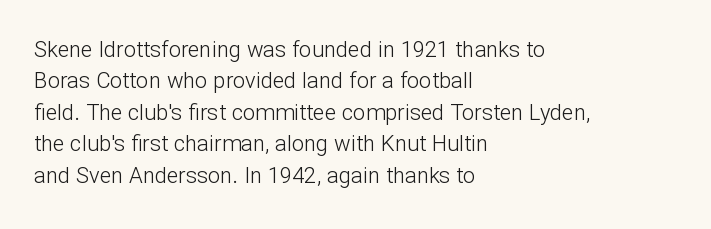
The image shows 22 px text type, upright; set left-aligned, normal line spacing (1.43x), normal letter spacing, not underlined.
